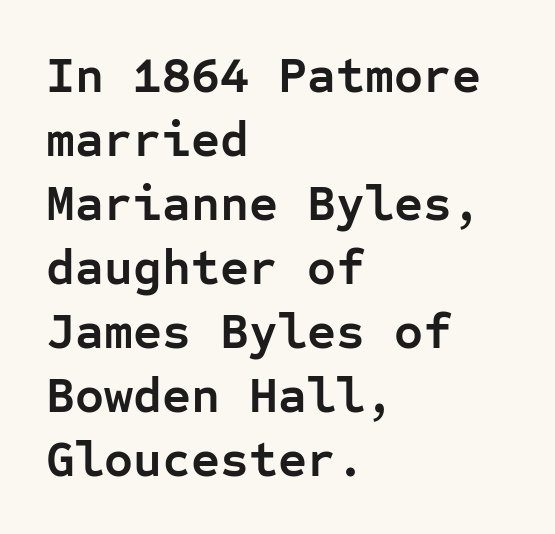
{"serif": "no", "italic": "no", "bold": "yes", "weight": "semibold", "width": "normal", "stroke_contrast": "low", "x_height": "medium", "monospaced": "yes", "underline": "no", "align": "left", "line_spacing": "normal", "line_spacing_ratio": 1.28, "letter_spacing": "normal", "letter_spacing_em": 0.0, "glyph_px": 50}
